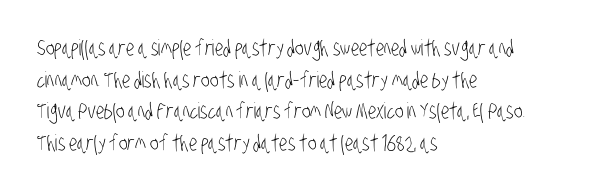
{"bold": "no", "underline": "no", "align": "left", "line_spacing": "normal", "line_spacing_ratio": 1.44, "letter_spacing": "normal", "letter_spacing_em": 0.0, "glyph_px": 22}
